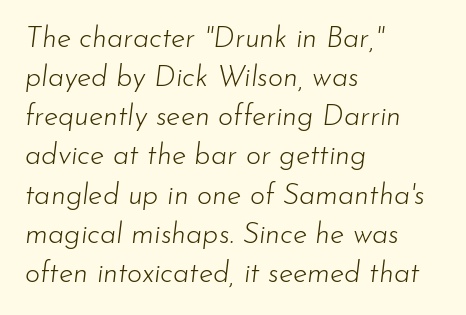
{"italic": "yes", "lean": "right", "slant_degrees": 7, "bold": "no", "weight": "light", "width": "normal", "stroke_contrast": "low", "x_height": "small", "monospaced": "no", "underline": "no", "align": "left", "line_spacing": "normal", "line_spacing_ratio": 1.35, "letter_spacing": "normal", "letter_spacing_em": 0.0, "glyph_px": 29}
